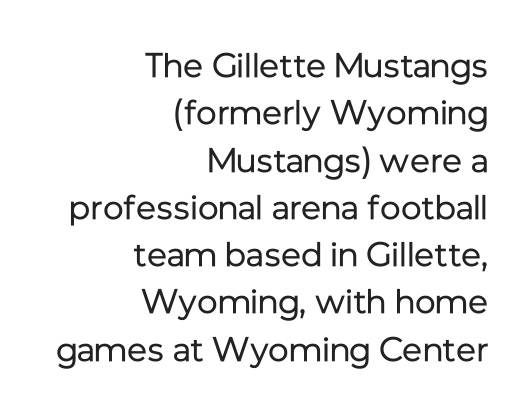
Q: Is the text bold? A: No.
Q: Is the text italic (slanted)? A: No, it is upright.
Q: Is the typeface a serif or a sans-serif typeface? A: Sans-serif.
Q: Is the text underlined? A: No.
Q: How is the paragraph aligned? A: Right-aligned.
Q: Is the spacing between letters normal or unusually wide? A: Normal.
Q: Is the spacing between lines tight, normal or loose? A: Normal.
Q: Width (condensed, normal, or wide)? A: Normal.
Q: Stroke contrast? A: Low.
Q: x-height? A: Medium.
Q: Monospaced? A: No.
